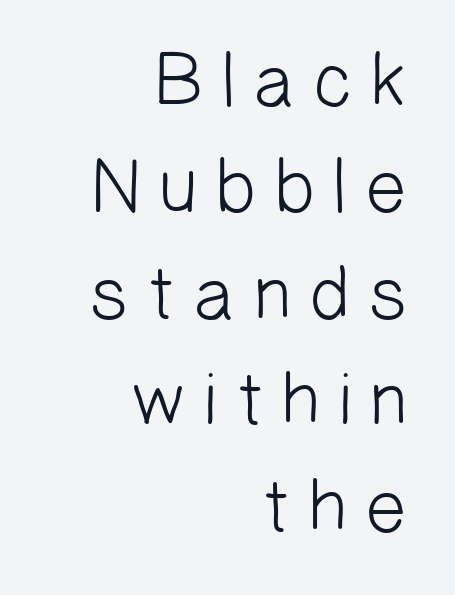
Has an underline been added? It has not. Reading down the column, the eye jumps a familiar distance to each next line. The typesetting does not lean heavy: it is not bold. The font family rendered here belongs to the sans-serif group.
